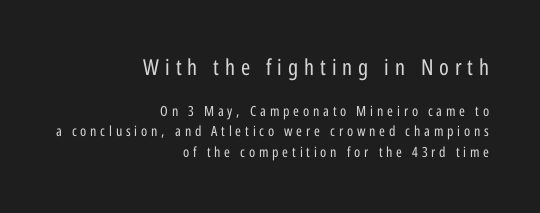
Q: Is the text bold? A: No.
Q: Is the text italic (slanted)? A: No, it is upright.
Q: Is the text underlined? A: No.
Q: How is the paragraph aligned? A: Right-aligned.
Q: Is the spacing between letters normal or unusually wide? A: Unusually wide.
Q: Is the spacing between lines tight, normal or loose? A: Normal.
Q: Which block of text is set in a larger size, the first (top) or the second (bottom)? A: The first (top) one.
